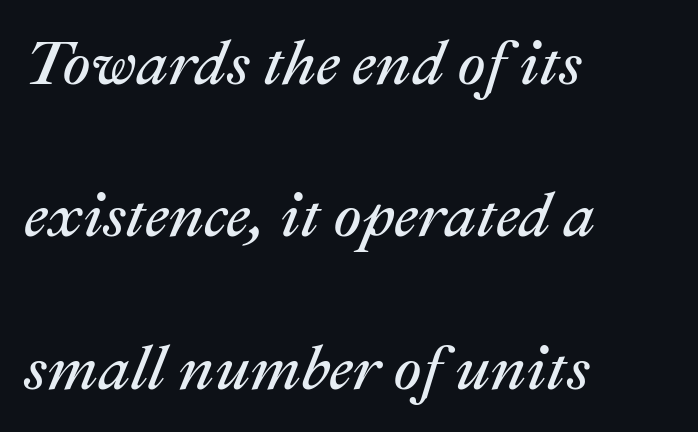
Q: Is the text bold? A: No.
Q: Is the text italic (slanted)? A: Yes, it leans right by about 22 degrees.
Q: Is the text underlined? A: No.
Q: How is the paragraph aligned? A: Left-aligned.
Q: Is the spacing between letters normal or unusually wide? A: Normal.
Q: Is the spacing between lines tight, normal or loose? A: Loose.
Q: Width (condensed, normal, or wide)? A: Normal.
Q: Stroke contrast? A: Medium.
Q: x-height? A: Medium.
Q: Monospaced? A: No.
